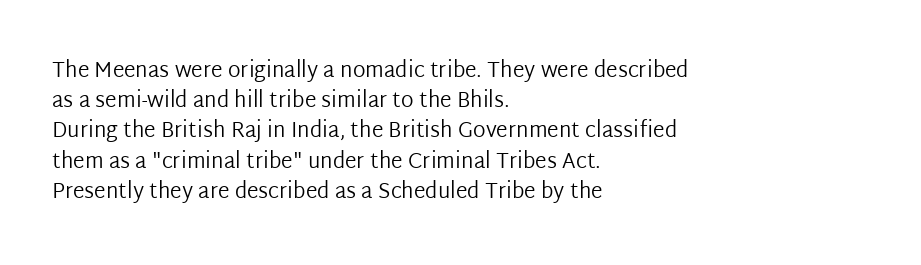
The image shows 21 px text type, upright; set left-aligned, normal line spacing (1.44x), normal letter spacing, not underlined.
